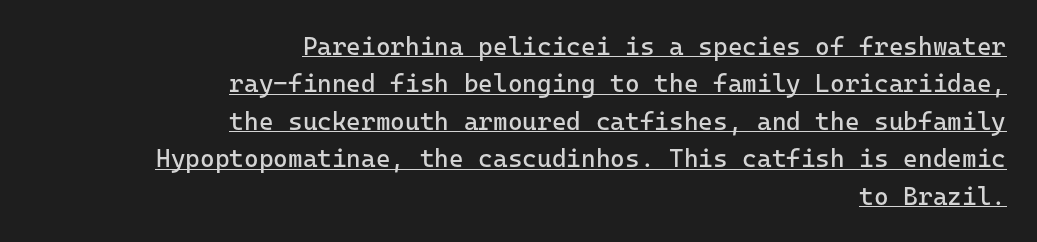
{"italic": "no", "bold": "no", "underline": "yes", "align": "right", "line_spacing": "normal", "line_spacing_ratio": 1.5, "letter_spacing": "normal", "letter_spacing_em": 0.0, "glyph_px": 25}
